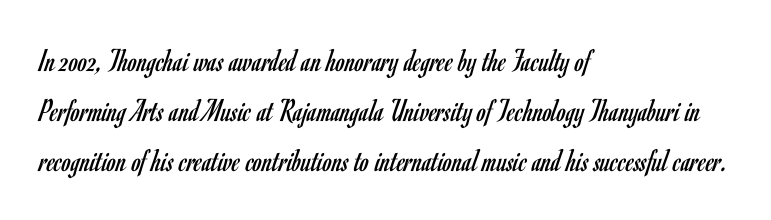
Q: Is the text bold? A: No.
Q: Is the text italic (slanted)? A: Yes.
Q: Is the typeface a serif or a sans-serif typeface? A: Sans-serif.
Q: Is the text underlined? A: No.
Q: How is the paragraph aligned? A: Left-aligned.
Q: Is the spacing between letters normal or unusually wide? A: Normal.
Q: Is the spacing between lines tight, normal or loose? A: Normal.
Q: Width (condensed, normal, or wide)? A: Condensed.
Q: Stroke contrast? A: Low.
Q: x-height? A: Small.
Q: Monospaced? A: No.
